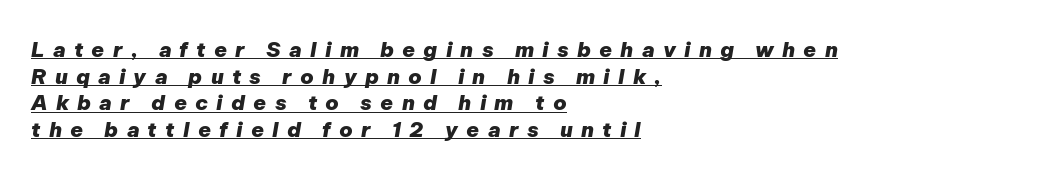
Q: Is the text bold? A: Yes.
Q: Is the text italic (slanted)? A: Yes, it leans right by about 9 degrees.
Q: Is the text underlined? A: Yes.
Q: How is the paragraph aligned? A: Left-aligned.
Q: Is the spacing between letters normal or unusually wide? A: Unusually wide.
Q: Is the spacing between lines tight, normal or loose? A: Normal.
